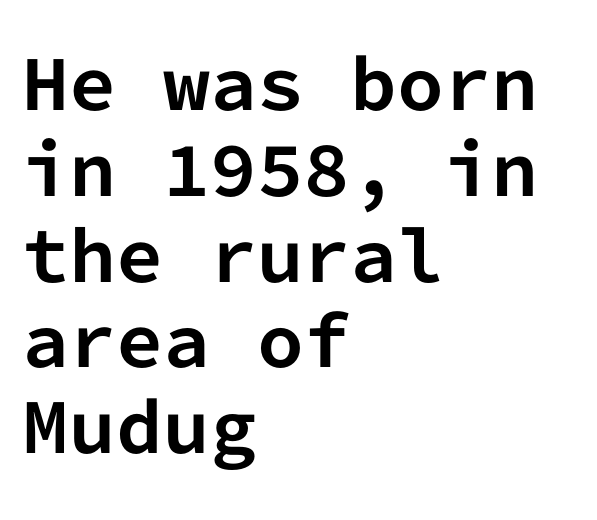
The image shows 67 px bold sans-serif type, upright, monospaced; set left-aligned, normal line spacing (1.28x), normal letter spacing, not underlined; low stroke contrast and a medium x-height.
